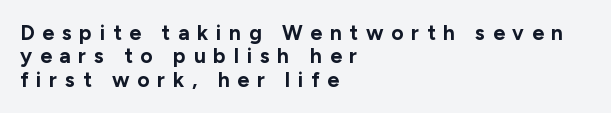
The words here are not underlined. Compared with typical body copy, the letter spacing here is much looser. When letters stand straight like this, we call the style roman or upright. In terms of weight, the rendering is a true, heavy bold. The designer dialed line spacing down below the default.
